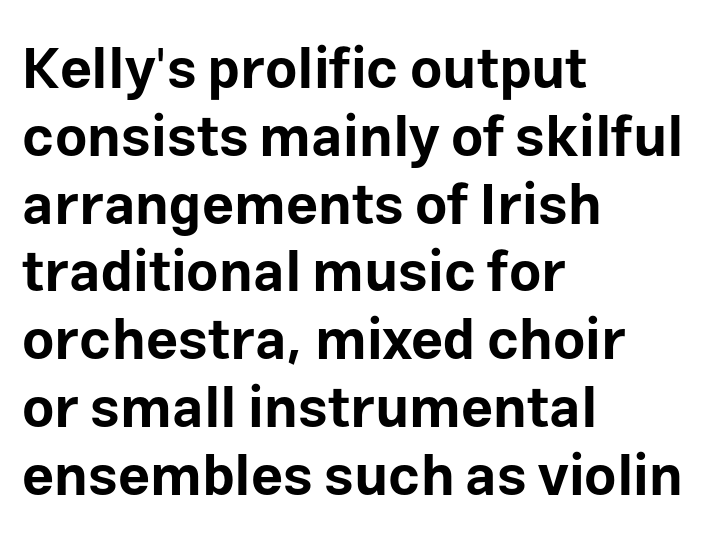
The lettering holds an erect, upright posture throughout. The rendering uses natural spacing where letterforms have individual widths. A dark, heavy texture on the line: the type is bold. This rendering features lettering with no underline. If you drew a ruler down the left edge, every line would touch it.
